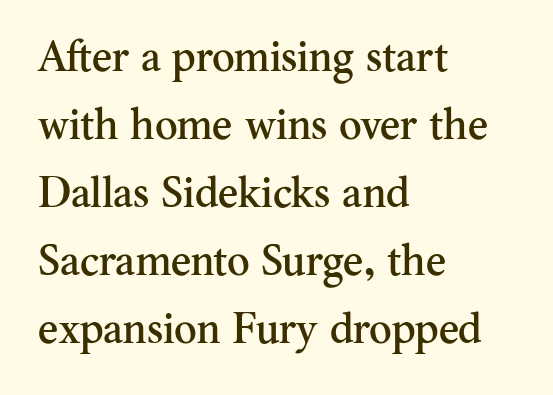
{"serif": "yes", "italic": "no", "width": "normal", "stroke_contrast": "medium", "x_height": "small", "monospaced": "no", "underline": "no", "align": "left", "line_spacing": "normal", "line_spacing_ratio": 1.58, "letter_spacing": "normal", "letter_spacing_em": 0.0, "glyph_px": 43}
